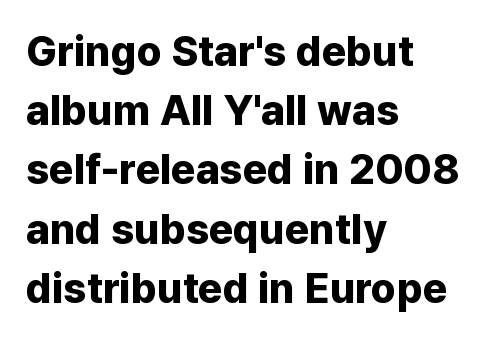
{"serif": "no", "italic": "no", "bold": "yes", "weight": "bold", "width": "normal", "stroke_contrast": "low", "x_height": "medium", "monospaced": "no", "underline": "no", "align": "left", "line_spacing": "normal", "line_spacing_ratio": 1.41, "letter_spacing": "normal", "letter_spacing_em": 0.0, "glyph_px": 42}
